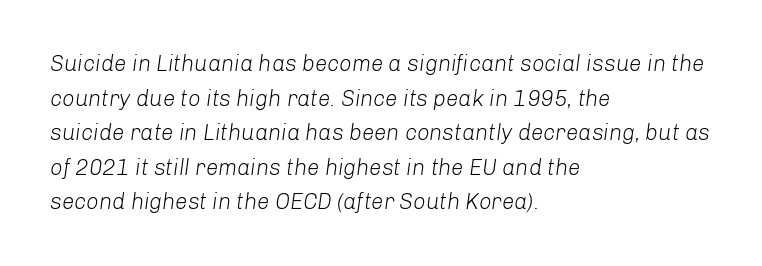
Q: Is the text bold? A: No.
Q: Is the text italic (slanted)? A: Yes, it leans right by about 8 degrees.
Q: Is the text underlined? A: No.
Q: How is the paragraph aligned? A: Left-aligned.
Q: Is the spacing between letters normal or unusually wide? A: Normal.
Q: Is the spacing between lines tight, normal or loose? A: Normal.
